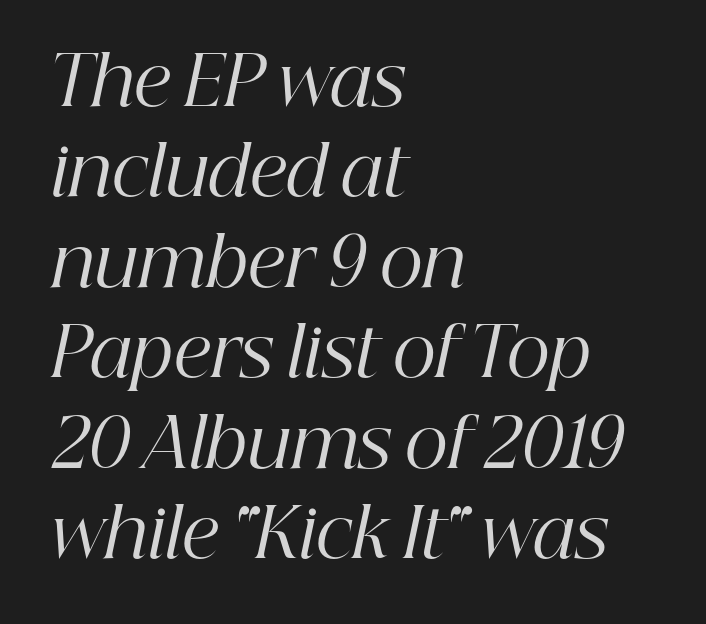
Q: Is the text bold? A: No.
Q: Is the text italic (slanted)? A: Yes, it leans right by about 12 degrees.
Q: Is the typeface a serif or a sans-serif typeface? A: Serif.
Q: Is the text underlined? A: No.
Q: How is the paragraph aligned? A: Left-aligned.
Q: Is the spacing between letters normal or unusually wide? A: Normal.
Q: Is the spacing between lines tight, normal or loose? A: Normal.
Q: Width (condensed, normal, or wide)? A: Normal.
Q: Stroke contrast? A: High.
Q: x-height? A: Medium.
Q: Monospaced? A: No.
